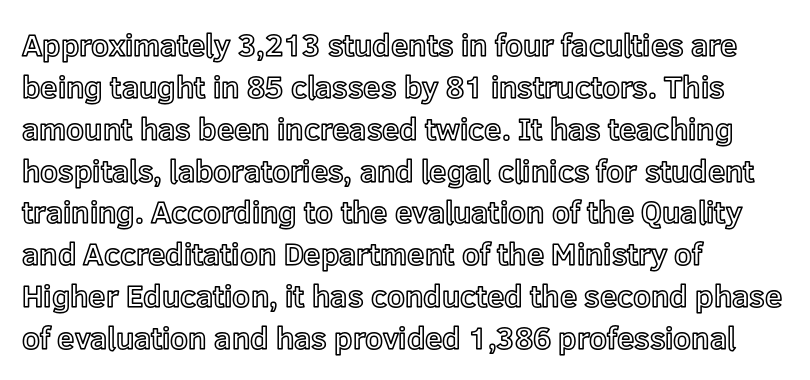
Tall strokes in this sample are plumb rather than angled. Line spacing here is normal. The line texture is even and compact thanks to regular tracking. Glance below the letters and you will spot only blank space. This sample is left-justified, so line endings fall wherever the words run out.
